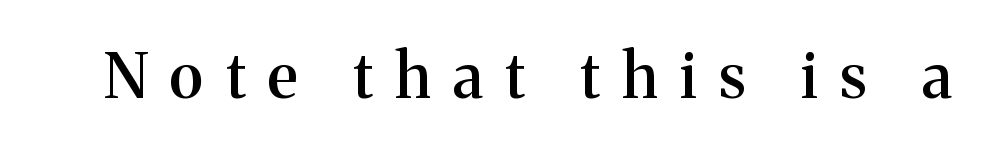
The image shows 62 px semibold serif type, upright; set unusually wide letter spacing (+0.36 em), not underlined; medium stroke contrast and a medium x-height.
